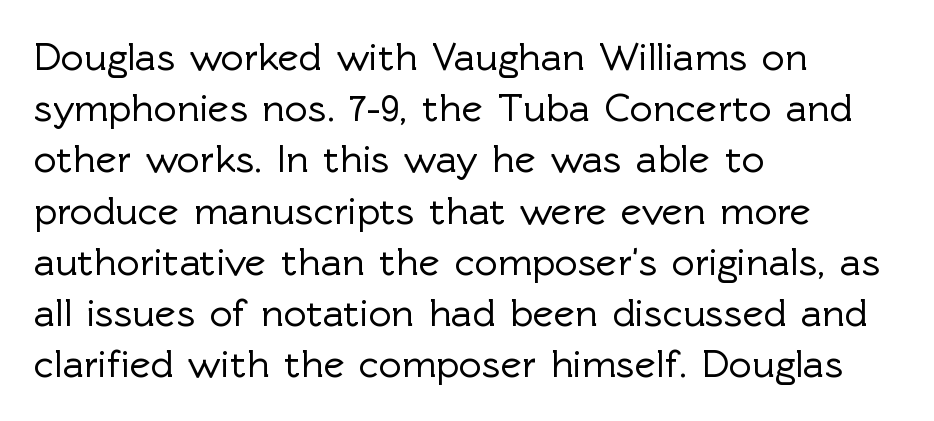
The image shows 40 px sans-serif type, upright; set left-aligned, normal line spacing (1.28x), normal letter spacing, not underlined; a medium x-height.
